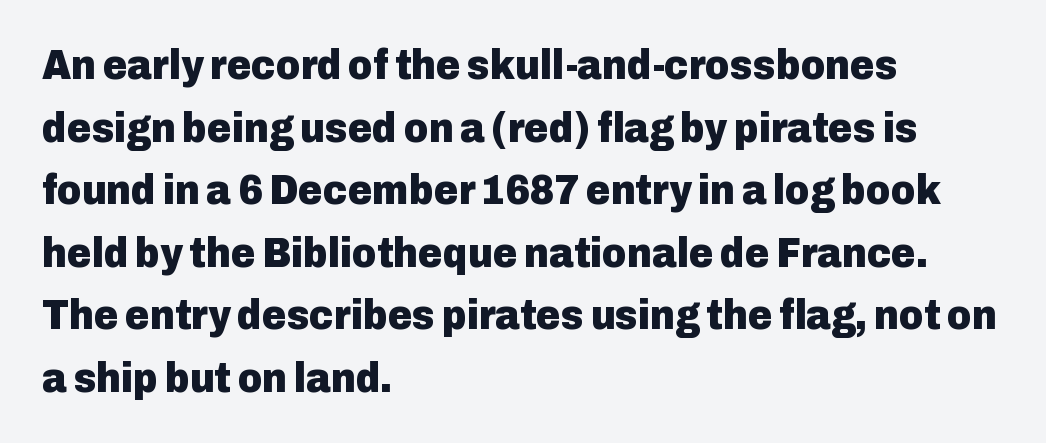
{"serif": "no", "italic": "no", "bold": "yes", "weight": "heavy", "width": "normal", "stroke_contrast": "low", "x_height": "medium", "monospaced": "no", "underline": "no", "align": "left", "line_spacing": "normal", "line_spacing_ratio": 1.49, "letter_spacing": "normal", "letter_spacing_em": 0.0, "glyph_px": 42}
